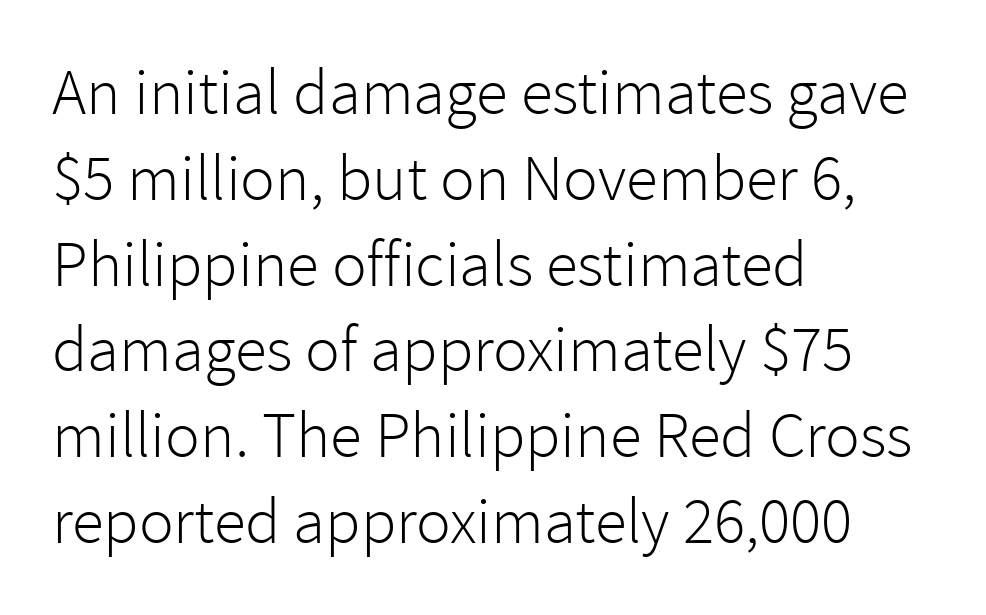
Q: Is the text bold? A: No.
Q: Is the text italic (slanted)? A: No, it is upright.
Q: Is the typeface a serif or a sans-serif typeface? A: Sans-serif.
Q: Is the text underlined? A: No.
Q: How is the paragraph aligned? A: Left-aligned.
Q: Is the spacing between letters normal or unusually wide? A: Normal.
Q: Is the spacing between lines tight, normal or loose? A: Normal.
Q: Width (condensed, normal, or wide)? A: Normal.
Q: Stroke contrast? A: Low.
Q: x-height? A: Medium.
Q: Monospaced? A: No.
